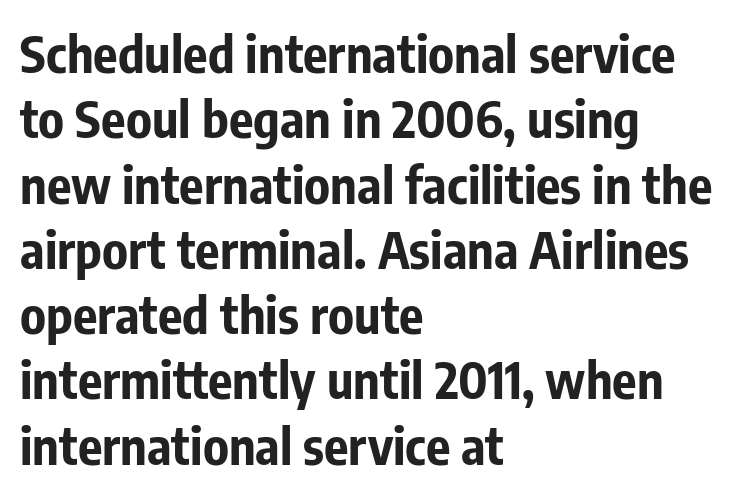
{"serif": "no", "italic": "no", "bold": "yes", "weight": "bold", "width": "condensed", "stroke_contrast": "low", "x_height": "medium", "monospaced": "no", "underline": "no", "align": "left", "line_spacing": "normal", "line_spacing_ratio": 1.28, "letter_spacing": "normal", "letter_spacing_em": 0.0, "glyph_px": 51}
